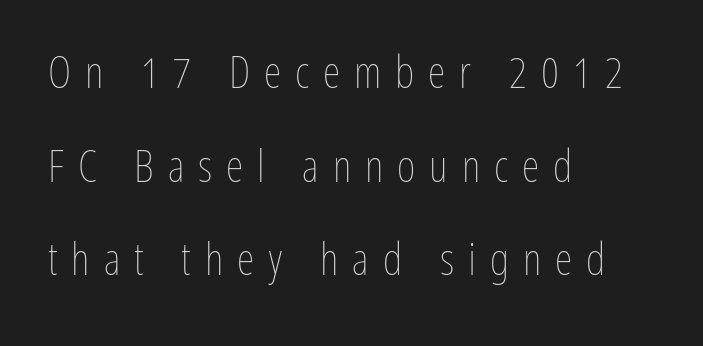
Q: Is the text bold? A: No.
Q: Is the text italic (slanted)? A: No, it is upright.
Q: Is the text underlined? A: No.
Q: How is the paragraph aligned? A: Left-aligned.
Q: Is the spacing between letters normal or unusually wide? A: Unusually wide.
Q: Is the spacing between lines tight, normal or loose? A: Loose.
Q: Width (condensed, normal, or wide)? A: Condensed.
Q: Stroke contrast? A: Low.
Q: x-height? A: Medium.
Q: Monospaced? A: No.
